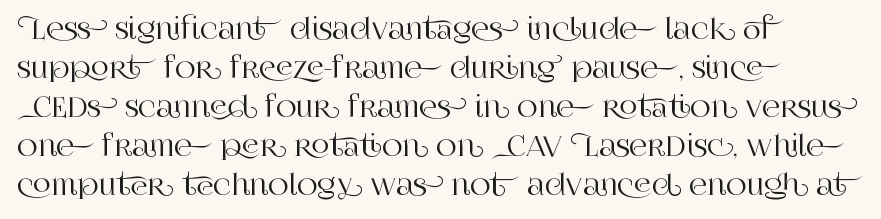
Think of a printed novel: that variable character pitch is what you see here. The baseline area is clear. Is there any slant? The stems are plumb. The letterforms sit shoulder to shoulder at normal distance.
